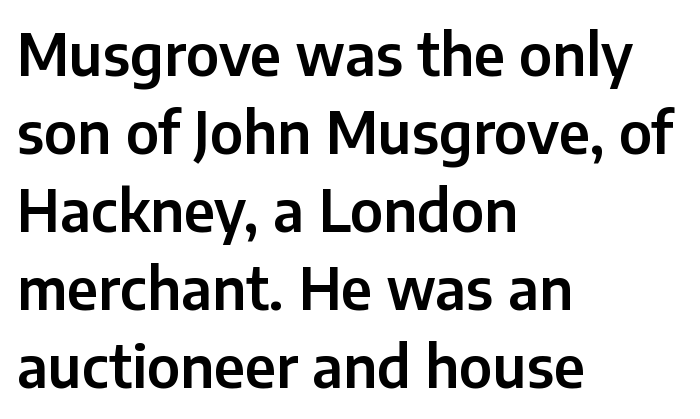
Q: Is the text italic (slanted)? A: No, it is upright.
Q: Is the typeface a serif or a sans-serif typeface? A: Sans-serif.
Q: Is the text underlined? A: No.
Q: How is the paragraph aligned? A: Left-aligned.
Q: Is the spacing between letters normal or unusually wide? A: Normal.
Q: Is the spacing between lines tight, normal or loose? A: Normal.
Q: Width (condensed, normal, or wide)? A: Normal.
Q: Stroke contrast? A: Low.
Q: x-height? A: Medium.
Q: Monospaced? A: No.
